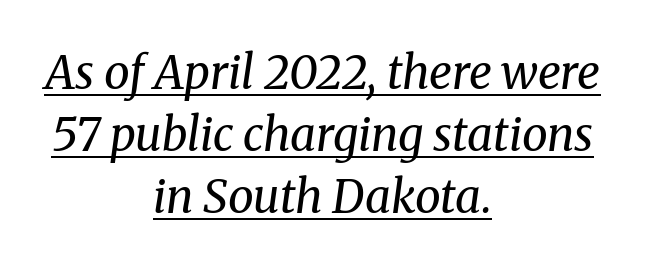
The image shows 46 px regular-weight serif type, italic (leaning right); set centered, normal line spacing (1.35x), normal letter spacing, underlined; medium stroke contrast and a medium x-height.
